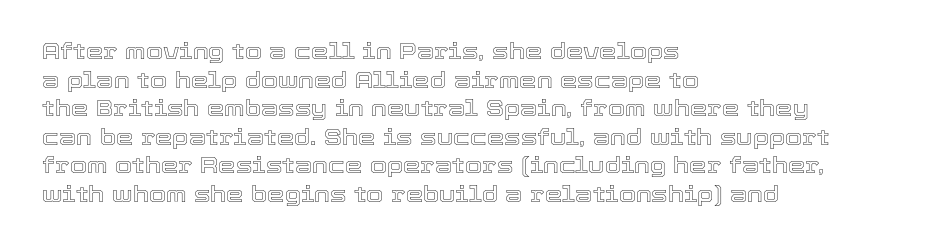
The image shows 22 px text type, upright; set left-aligned, normal line spacing (1.3x), normal letter spacing, not underlined.
